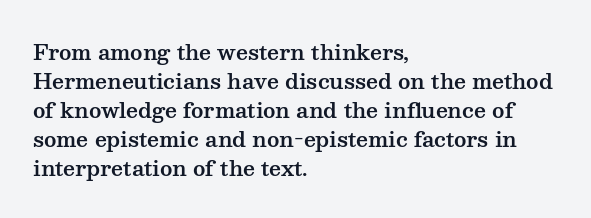
{"italic": "no", "underline": "no", "align": "left", "line_spacing": "normal", "line_spacing_ratio": 1.38, "letter_spacing": "normal", "letter_spacing_em": 0.0, "glyph_px": 21}
